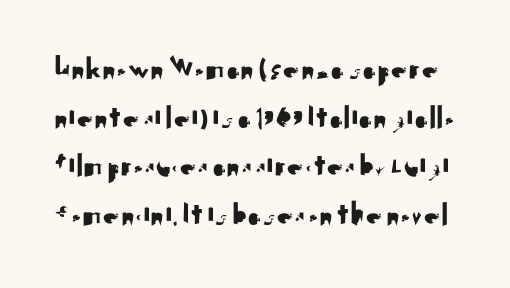
Every stem runs plumb, perpendicular to the baseline. The passage shown is typeset with a sans-serif family. Character widths vary here, with narrow letters taking less room than wide ones. Tracking value appears to be zero — textbook default spacing. If you measured baseline to baseline, you'd find a middling distance.
